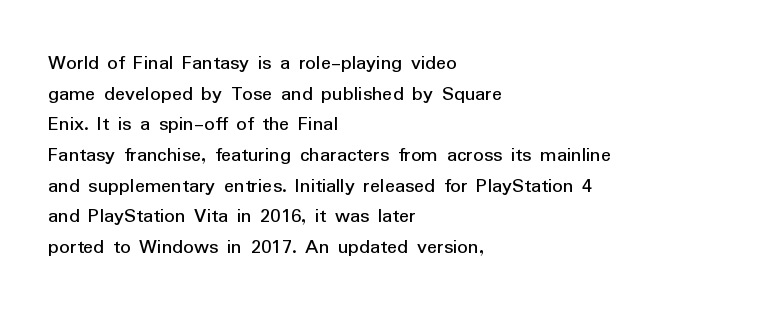
The image shows 21 px text type, upright; set left-aligned, normal line spacing (1.46x), normal letter spacing, not underlined.
